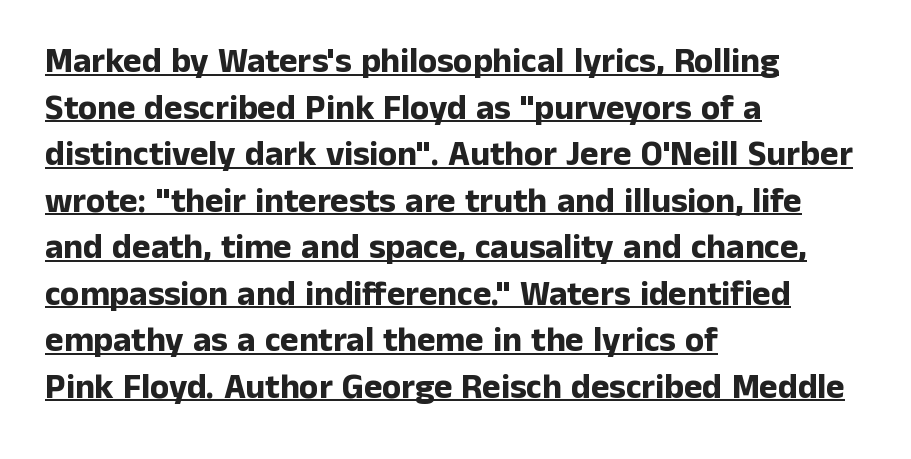
The image shows 35 px bold sans-serif type, upright; set left-aligned, normal line spacing (1.33x), normal letter spacing, underlined; low stroke contrast and a medium x-height.
